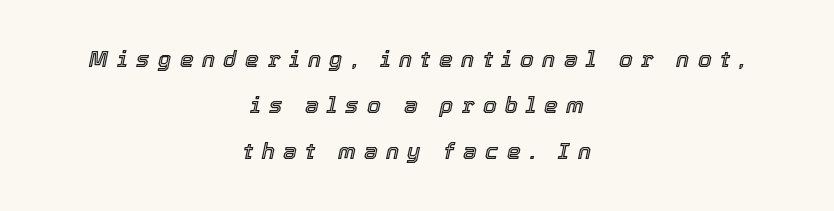
Q: Is the text italic (slanted)? A: Yes, it leans right by about 12 degrees.
Q: Is the text underlined? A: No.
Q: How is the paragraph aligned? A: Centered.
Q: Is the spacing between letters normal or unusually wide? A: Unusually wide.
Q: Is the spacing between lines tight, normal or loose? A: Loose.
